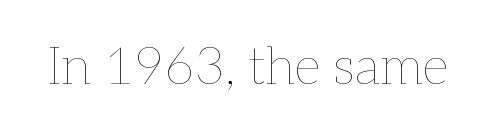
The image shows 52 px thin type, upright; set normal letter spacing, not underlined; low stroke contrast and a medium x-height.
